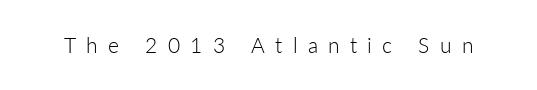
Q: Is the text bold? A: No.
Q: Is the text italic (slanted)? A: No, it is upright.
Q: Is the text underlined? A: No.
Q: Is the spacing between letters normal or unusually wide? A: Unusually wide.
